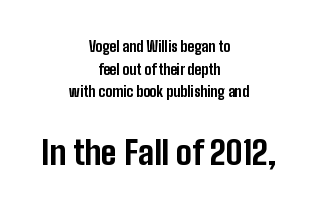
{"serif": "no", "italic": "no", "bold": "yes", "weight": "bold", "width": "condensed", "stroke_contrast": "low", "x_height": "medium", "monospaced": "no", "underline": "no", "align": "center", "line_spacing": "normal", "line_spacing_ratio": 1.62, "letter_spacing": "normal", "letter_spacing_em": 0.0, "larger_block": "second", "size_ratio": 2.36, "glyph_px": 33}
